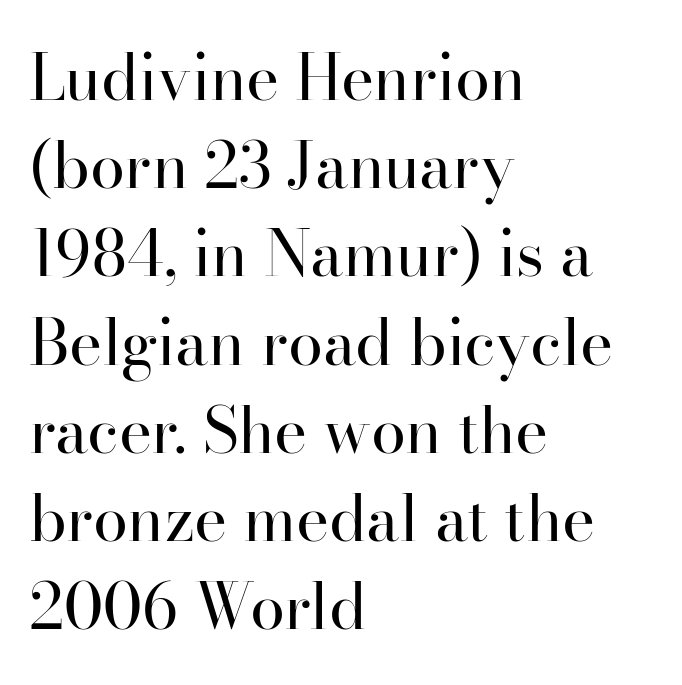
Q: Is the text bold? A: No.
Q: Is the text italic (slanted)? A: No, it is upright.
Q: Is the typeface a serif or a sans-serif typeface? A: Serif.
Q: Is the text underlined? A: No.
Q: How is the paragraph aligned? A: Left-aligned.
Q: Is the spacing between letters normal or unusually wide? A: Normal.
Q: Is the spacing between lines tight, normal or loose? A: Normal.
Q: Width (condensed, normal, or wide)? A: Normal.
Q: Stroke contrast? A: High.
Q: x-height? A: Small.
Q: Monospaced? A: No.
